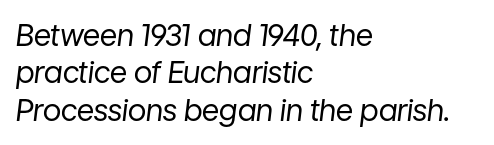
Q: Is the text bold? A: No.
Q: Is the text italic (slanted)? A: Yes, it leans right by about 7 degrees.
Q: Is the text underlined? A: No.
Q: How is the paragraph aligned? A: Left-aligned.
Q: Is the spacing between letters normal or unusually wide? A: Normal.
Q: Is the spacing between lines tight, normal or loose? A: Normal.
Q: Width (condensed, normal, or wide)? A: Normal.
Q: Stroke contrast? A: Low.
Q: x-height? A: Medium.
Q: Monospaced? A: No.
